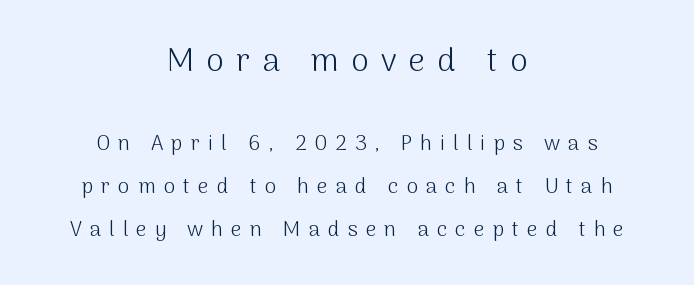
The image shows 32 px light sans-serif type, upright; set centered, loose line spacing (2.05x), unusually wide letter spacing (+0.38 em), not underlined; the first (top) block is 1.52x larger; medium stroke contrast and a medium x-height.
